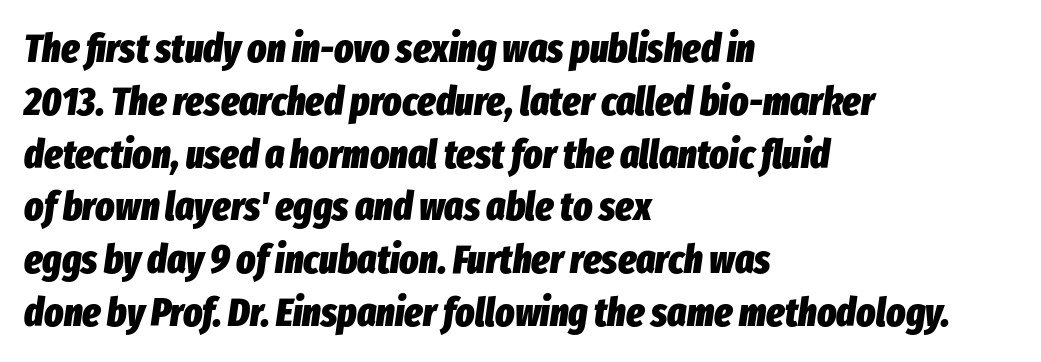
{"italic": "yes", "lean": "right", "slant_degrees": 8, "bold": "yes", "weight": "heavy", "width": "condensed", "stroke_contrast": "low", "x_height": "medium", "monospaced": "no", "underline": "no", "align": "left", "line_spacing": "normal", "line_spacing_ratio": 1.32, "letter_spacing": "normal", "letter_spacing_em": 0.0, "glyph_px": 40}
